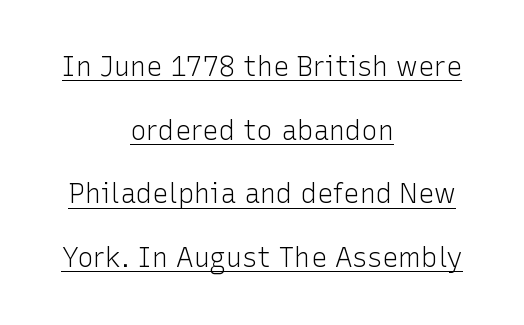
The image shows 27 px text type, upright; set centered, loose line spacing (2.36x), normal letter spacing, underlined.
